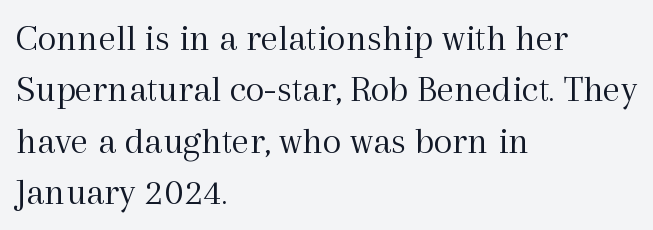
{"serif": "yes", "italic": "no", "bold": "no", "weight": "light", "width": "normal", "x_height": "medium", "monospaced": "no", "underline": "no", "align": "left", "line_spacing": "normal", "line_spacing_ratio": 1.32, "letter_spacing": "normal", "letter_spacing_em": 0.0, "glyph_px": 39}
